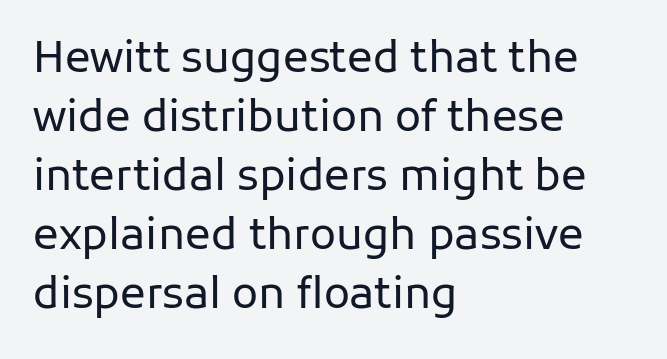
{"serif": "no", "italic": "no", "bold": "no", "weight": "regular", "width": "normal", "stroke_contrast": "low", "x_height": "medium", "monospaced": "no", "underline": "no", "align": "left", "line_spacing": "normal", "line_spacing_ratio": 1.37, "letter_spacing": "normal", "letter_spacing_em": 0.0, "glyph_px": 43}
